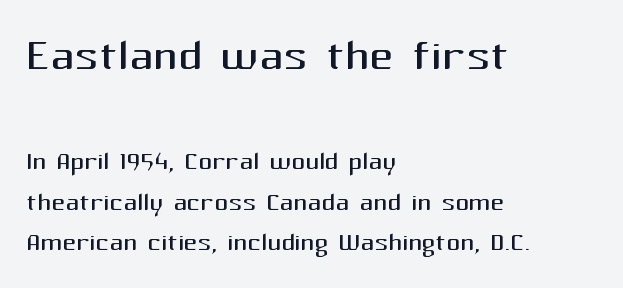
Proportional: the letters do not fall into vertical columns. These lines keep a tight, regular rhythm from letter to letter. Decoration check: the copy has no underline. Typeset ragged right — the left edge is the straight one. A sans-serif font was chosen for this passage. Italic: no, the glyphs are upright roman.
